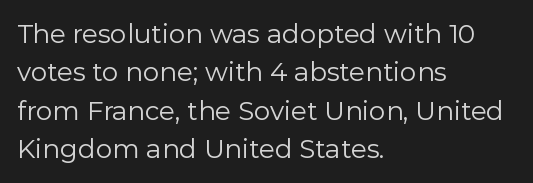
{"italic": "no", "bold": "no", "underline": "no", "align": "left", "line_spacing": "normal", "line_spacing_ratio": 1.48, "letter_spacing": "normal", "letter_spacing_em": 0.0, "glyph_px": 26}
